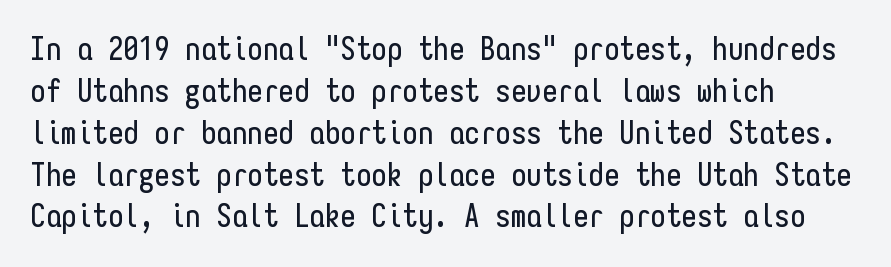
The image shows 31 px condensed sans-serif type, upright, monospaced; set left-aligned, normal line spacing (1.35x), normal letter spacing, not underlined; low stroke contrast and a medium x-height.
